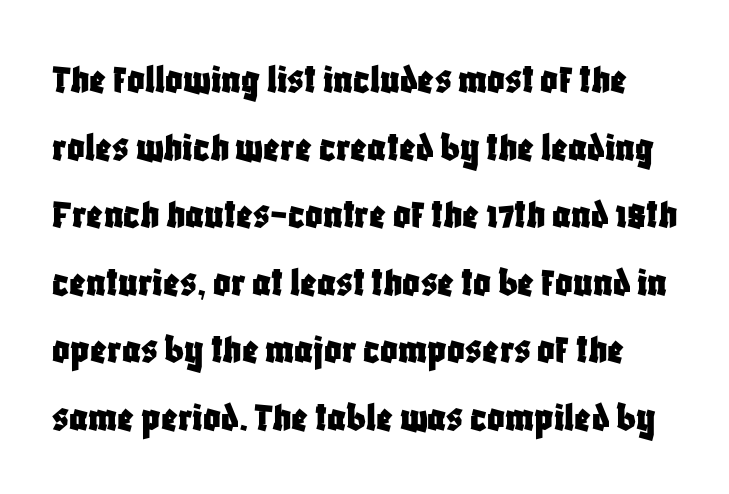
Q: Is the text italic (slanted)? A: No, it is upright.
Q: Is the typeface a serif or a sans-serif typeface? A: Sans-serif.
Q: Is the text underlined? A: No.
Q: Is the spacing between letters normal or unusually wide? A: Normal.
Q: Is the spacing between lines tight, normal or loose? A: Normal.
Q: Width (condensed, normal, or wide)? A: Condensed.
Q: Stroke contrast? A: Low.
Q: x-height? A: Large.
Q: Monospaced? A: No.
